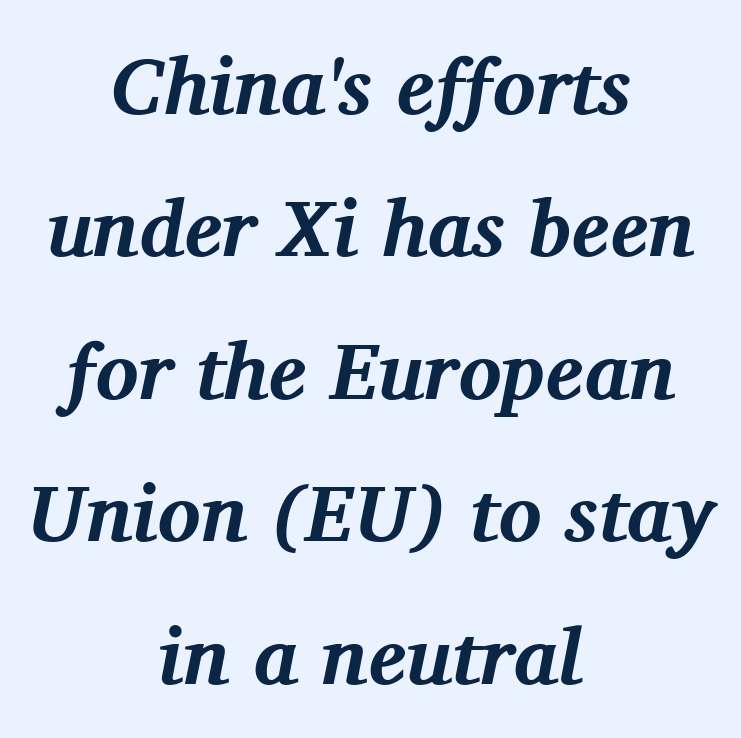
Q: Is the text bold? A: Yes.
Q: Is the text italic (slanted)? A: Yes, it leans right by about 11 degrees.
Q: Is the typeface a serif or a sans-serif typeface? A: Serif.
Q: Is the text underlined? A: No.
Q: How is the paragraph aligned? A: Centered.
Q: Is the spacing between letters normal or unusually wide? A: Normal.
Q: Width (condensed, normal, or wide)? A: Normal.
Q: Stroke contrast? A: Medium.
Q: x-height? A: Medium.
Q: Monospaced? A: No.
